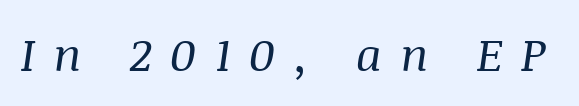
Q: Is the text bold? A: No.
Q: Is the text italic (slanted)? A: Yes, it leans right by about 8 degrees.
Q: Is the typeface a serif or a sans-serif typeface? A: Serif.
Q: Is the text underlined? A: No.
Q: Is the spacing between letters normal or unusually wide? A: Unusually wide.
Q: Width (condensed, normal, or wide)? A: Normal.
Q: Stroke contrast? A: Medium.
Q: x-height? A: Large.
Q: Monospaced? A: No.
